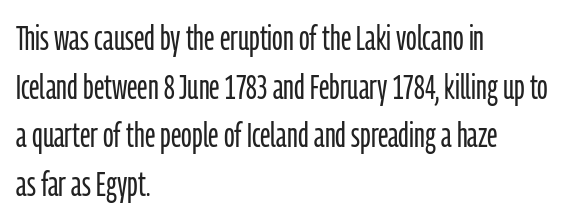
Q: Is the text bold? A: No.
Q: Is the text italic (slanted)? A: No, it is upright.
Q: Is the typeface a serif or a sans-serif typeface? A: Sans-serif.
Q: Is the text underlined? A: No.
Q: How is the paragraph aligned? A: Left-aligned.
Q: Is the spacing between letters normal or unusually wide? A: Normal.
Q: Is the spacing between lines tight, normal or loose? A: Normal.
Q: Width (condensed, normal, or wide)? A: Condensed.
Q: Stroke contrast? A: Low.
Q: x-height? A: Medium.
Q: Monospaced? A: No.
